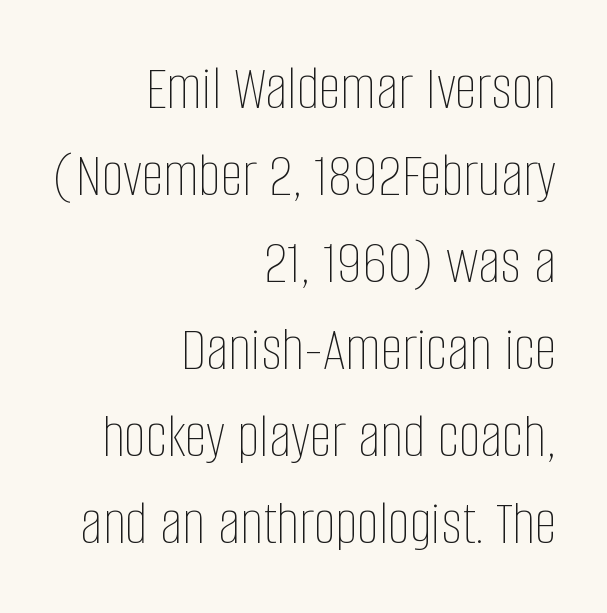
The image shows 63 px thin, condensed type, upright; set right-aligned, normal line spacing (1.38x), normal letter spacing, not underlined; low stroke contrast and a large x-height.
